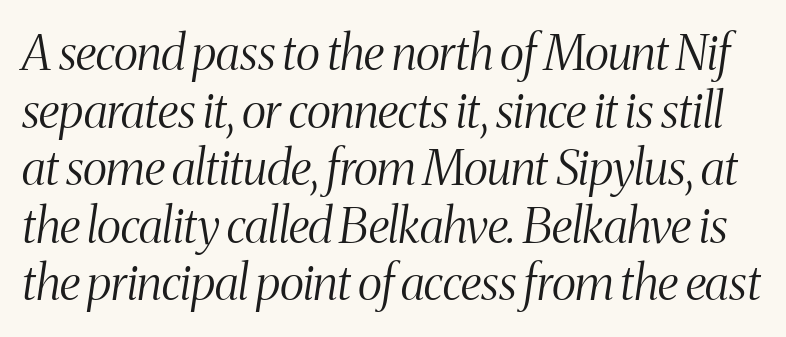
The image shows 48 px light, condensed serif type, italic (leaning right); set line spacing 1.2x, normal letter spacing, not underlined; medium stroke contrast and a medium x-height.
